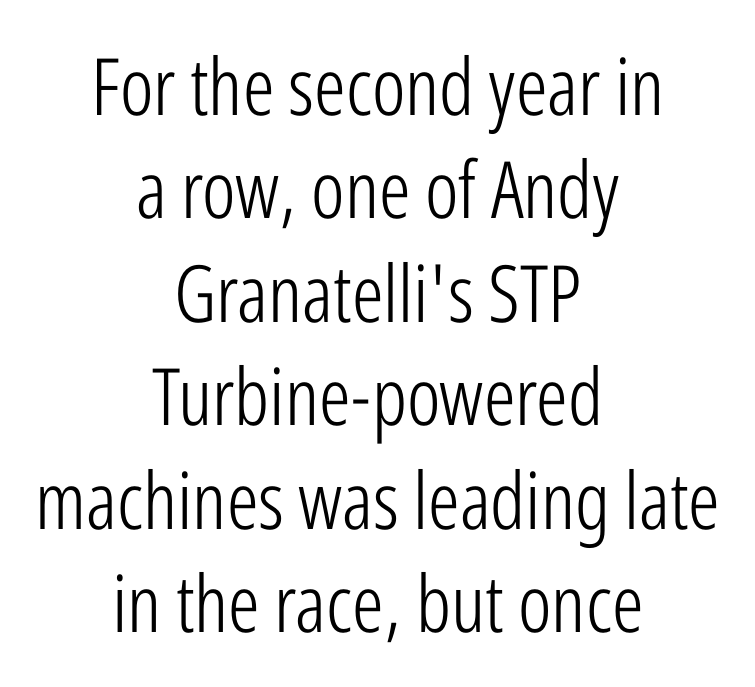
The image shows 79 px light, condensed sans-serif type, upright; set centered, normal line spacing (1.31x), normal letter spacing, not underlined; low stroke contrast and a medium x-height.
